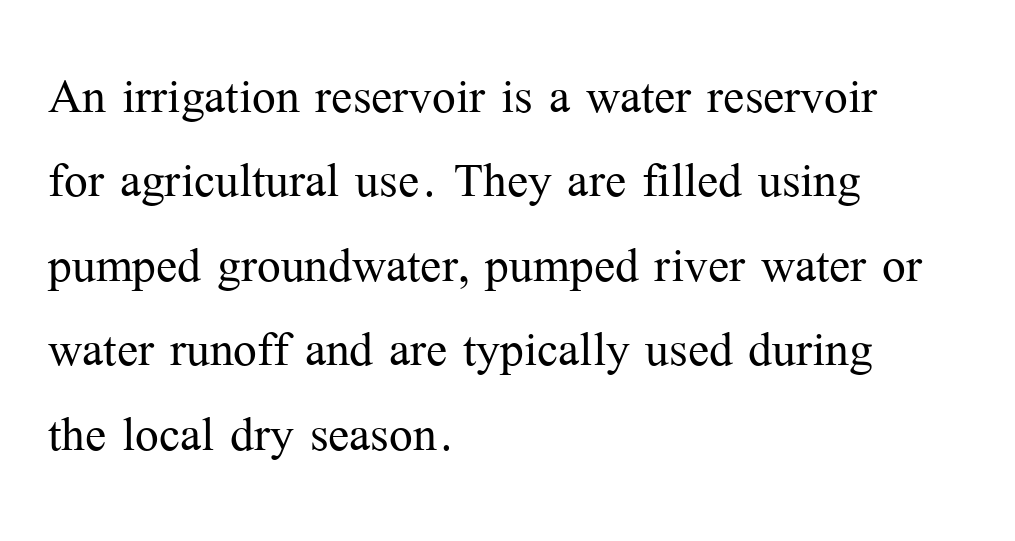
Q: Is the text bold? A: No.
Q: Is the text italic (slanted)? A: No, it is upright.
Q: Is the typeface a serif or a sans-serif typeface? A: Serif.
Q: Is the text underlined? A: No.
Q: How is the paragraph aligned? A: Left-aligned.
Q: Is the spacing between letters normal or unusually wide? A: Normal.
Q: Is the spacing between lines tight, normal or loose? A: Normal.
Q: Width (condensed, normal, or wide)? A: Normal.
Q: Stroke contrast? A: Medium.
Q: x-height? A: Medium.
Q: Monospaced? A: No.
